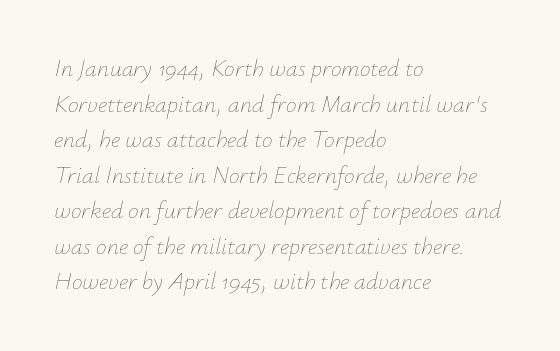
Letters rest on an invisible, unmarked baseline. Quick note: interline space is typical. Posture: slanted. The passage is arranged the way most books set body copy — flush left. Is the stroke heavy? The answer is a plain regular-or-lighter.
